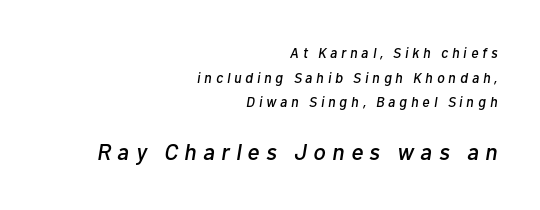
The image shows 23 px text type, italic (leaning right); set right-aligned, line spacing 1.76x, unusually wide letter spacing (+0.28 em), not underlined; the second (bottom) block is 1.64x larger.
